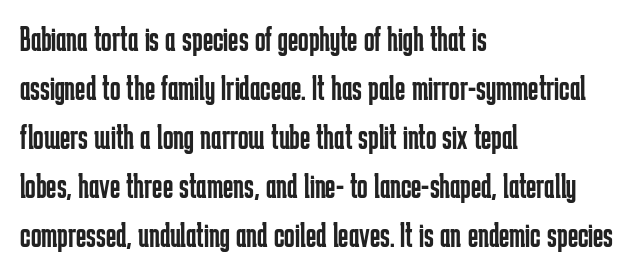
{"serif": "no", "italic": "no", "bold": "no", "weight": "regular", "width": "condensed", "stroke_contrast": "low", "x_height": "medium", "monospaced": "no", "underline": "no", "align": "left", "line_spacing": "normal", "line_spacing_ratio": 1.4, "letter_spacing": "normal", "letter_spacing_em": 0.0, "glyph_px": 35}
